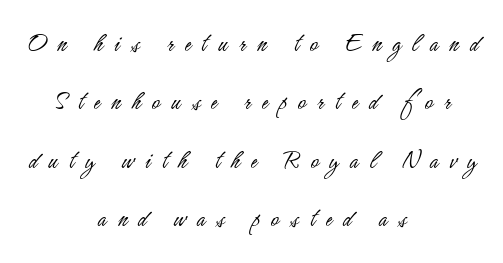
The compositor balanced each line on the midline. Leading: increased. Weight class: somewhere from thin through regular. Rule under the text: the space is simply empty. In terms of letterspacing, this is a distinctly airy, spread setting.
